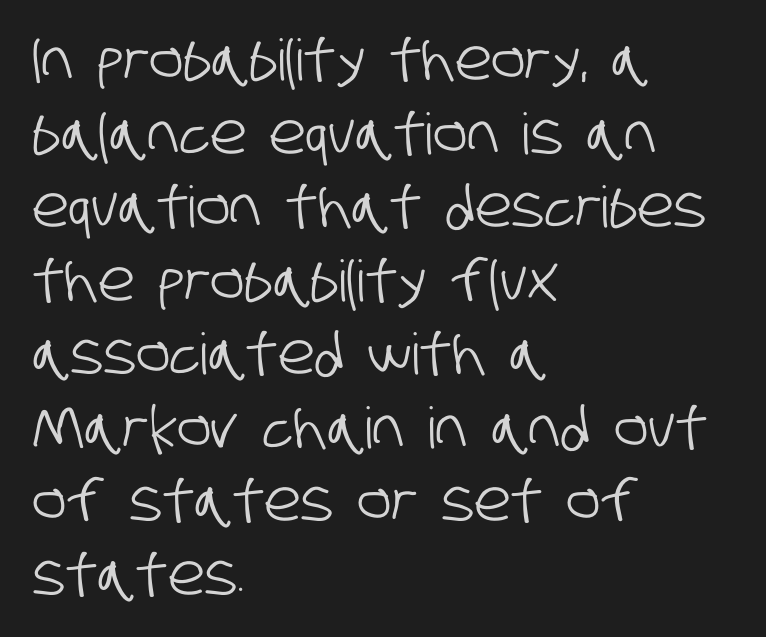
{"serif": "no", "width": "condensed", "stroke_contrast": "low", "x_height": "large", "monospaced": "no", "underline": "no", "align": "left", "line_spacing": "normal", "line_spacing_ratio": 1.29, "letter_spacing": "normal", "letter_spacing_em": 0.0, "glyph_px": 57}
